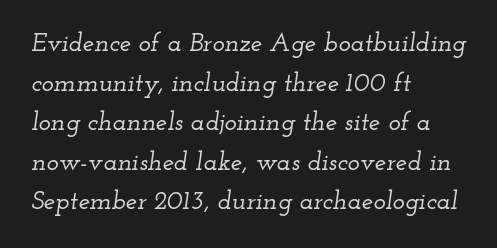
The space beneath each line is pristine and unruled. Yep, that's italic — everything's leaning. Horizontal alignment here is leftward, the default for most running prose. A normal amount of white space separates one row of letters from the next. The tracking reads as untouched default to a designer's eye.
